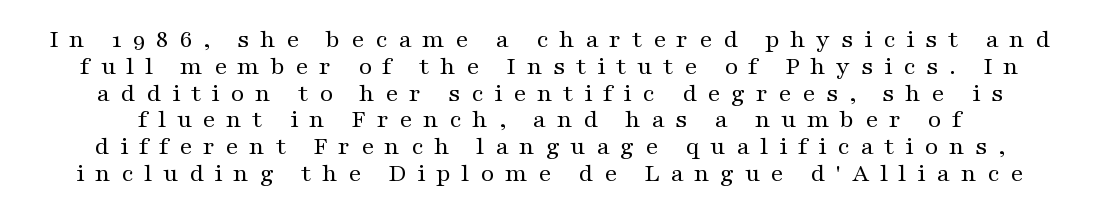
Words appear elongated and porous because spacing is wide. Does the leading feel generous? Not at all — it's pinched. Letters have the restrained weight of plain body copy at most. Do the letters lean? They stand straight.
